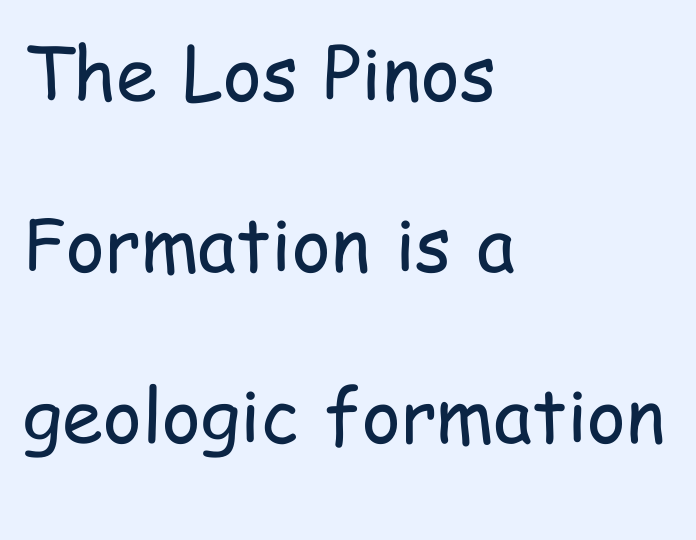
This is not heavy type; no bold has been used. Standard letterfit; no display-style spreading of the glyphs. Posture: straight, roman, zero tilt. Alignment: flush left. The space directly below the letters is spotless. This block would shrink considerably if given ordinary leading; it's expanded now.
